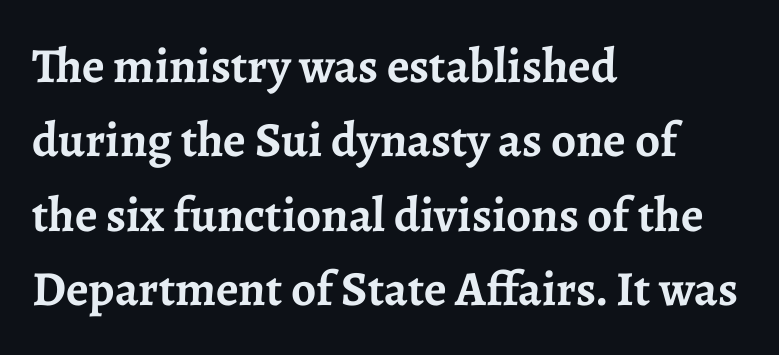
{"serif": "yes", "italic": "no", "bold": "yes", "weight": "semibold", "width": "normal", "stroke_contrast": "low", "x_height": "medium", "monospaced": "no", "underline": "no", "align": "left", "line_spacing": "normal", "line_spacing_ratio": 1.52, "letter_spacing": "normal", "letter_spacing_em": 0.0, "glyph_px": 49}
